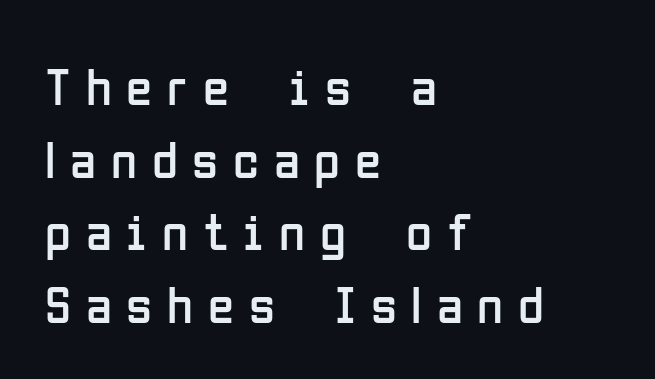
Each letter keeps its own natural width here, so spacing adapts to shape. Each row of text sits above clean, open space. Reading down the block, your eye returns to a fixed left position each line. The tracking reads as deliberately expanded to a designer's eye.
